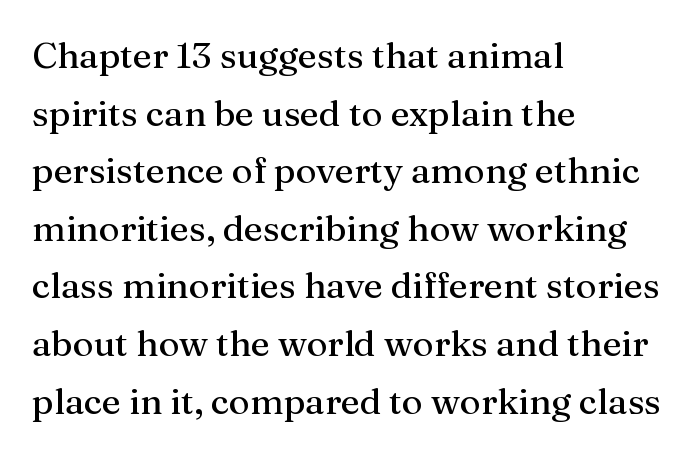
Compared with a centered layout, this one pins lines to the left instead. Descender tails drop into unmarked territory. Check where the strokes stop: tiny serifs finish them off. The block of text has a typical density, with ordinary space between rows. The specimen reads as upright at a glance.
